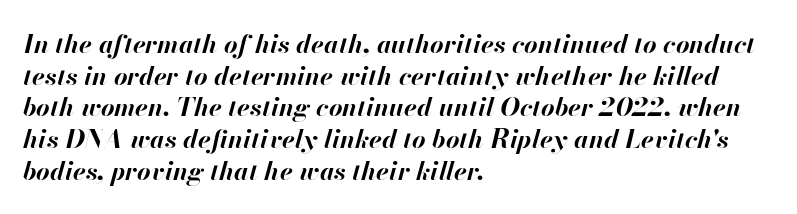
All the whitespace from short lines collects on the right. If you drew a line through each stem, it would be angled. Strokes here are thick enough to call this a true bold. Characters follow at the spacing the type designer built in.
